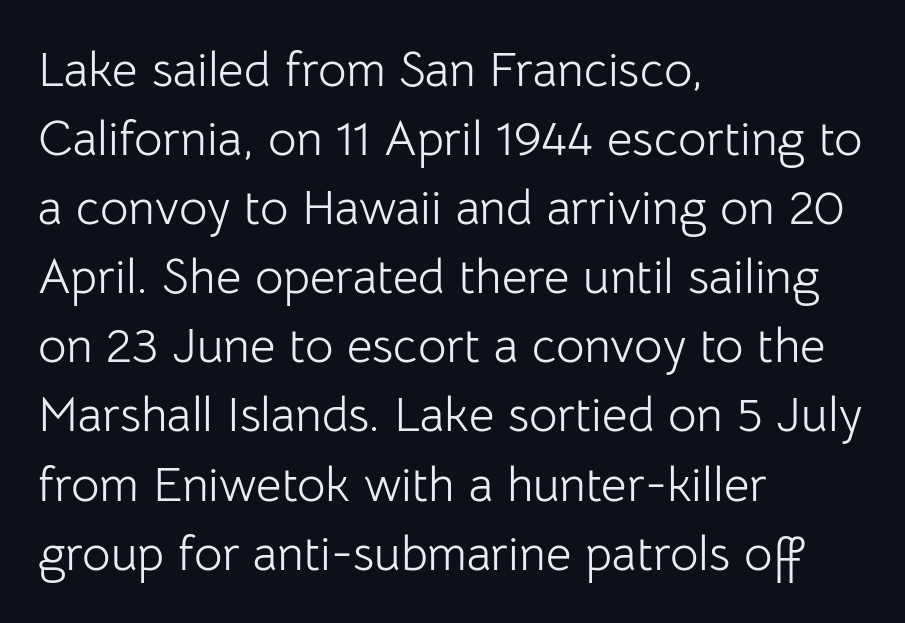
{"serif": "no", "italic": "no", "bold": "no", "weight": "light", "width": "normal", "stroke_contrast": "low", "x_height": "medium", "monospaced": "no", "underline": "no", "align": "left", "line_spacing": "normal", "line_spacing_ratio": 1.41, "letter_spacing": "normal", "letter_spacing_em": 0.0, "glyph_px": 49}
